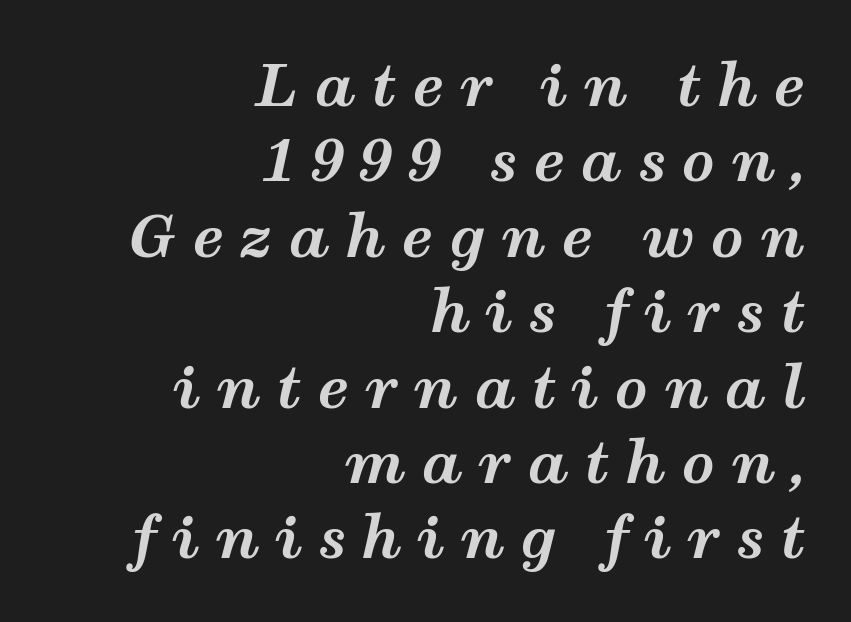
{"italic": "yes", "lean": "right", "slant_degrees": 12, "bold": "yes", "weight": "bold", "width": "wide", "stroke_contrast": "medium", "x_height": "medium", "monospaced": "no", "underline": "no", "align": "right", "line_spacing": "normal", "line_spacing_ratio": 1.3, "letter_spacing": "wide", "letter_spacing_em": 0.27, "glyph_px": 58}
